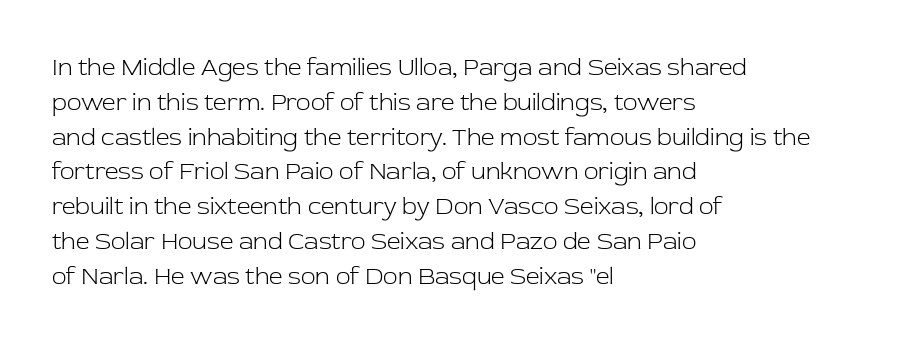
Q: Is the text bold? A: No.
Q: Is the text italic (slanted)? A: No, it is upright.
Q: Is the text underlined? A: No.
Q: How is the paragraph aligned? A: Left-aligned.
Q: Is the spacing between letters normal or unusually wide? A: Normal.
Q: Is the spacing between lines tight, normal or loose? A: Normal.
